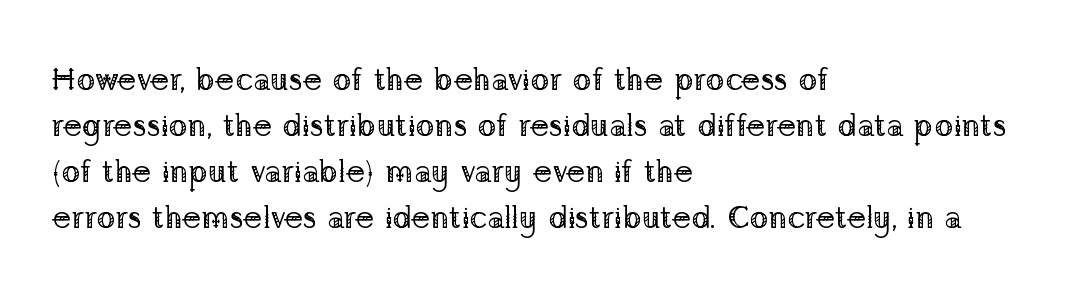
The rows are spaced the way most documents space them. The zone under the glyphs is completely vacant. The compositor pushed each line to the left boundary. When letters stand straight like this, we call the style roman or upright.
